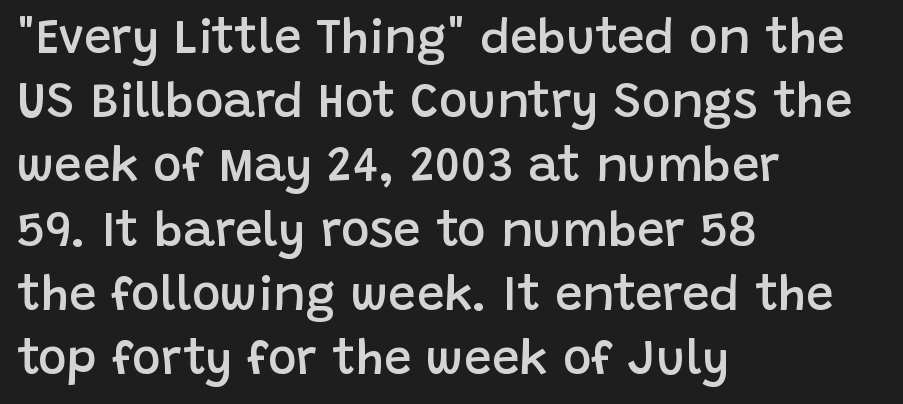
Characters remain perfectly vertical along every line. Each line starts at the same left margin while the right side varies. Underlining? Definitely not there. Does the type have serifs? No, each stem ends abruptly. The face used here is proportionally spaced, like ordinary book or web type.
